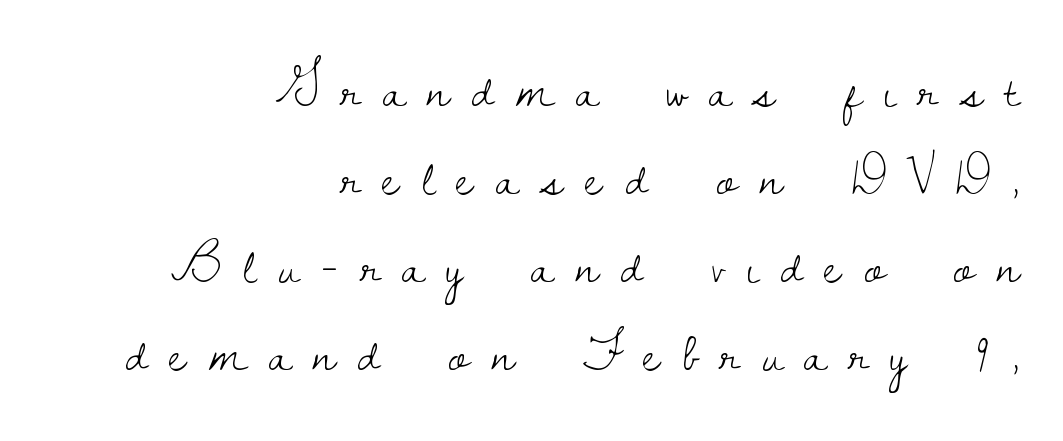
You could only call the tracking loose — the letters float apart. Look at the bottom of the vertical strokes: they flare into serifs here. Horizontal alignment here is rightward, an uncommon choice for prose. Whoever set this chose a conventional vertical rhythm. Glance below the letters and you will spot only blank space.
